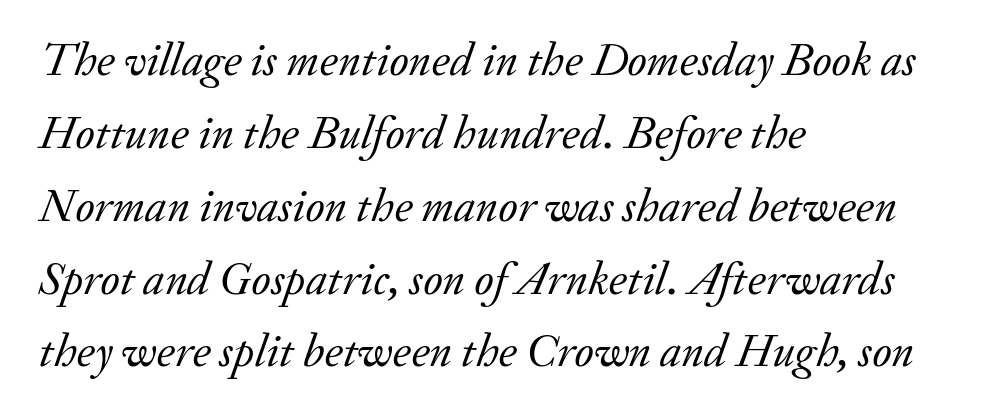
This sample has the flowing, uneven cadence of proportional lettering. Caption: standard tracking, unaltered. The glyphs in this specimen are seriffed. The glyphs look as if they've been sheared to an angle. Typeset ragged right — the left edge is the straight one. What's the leading like? Ordinary, nothing unusual.
